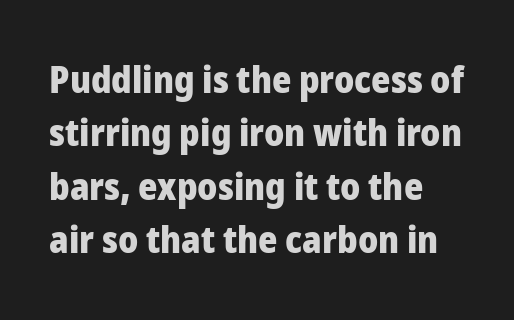
{"serif": "no", "italic": "no", "bold": "yes", "weight": "heavy", "width": "normal", "stroke_contrast": "low", "x_height": "medium", "monospaced": "no", "underline": "no", "align": "left", "line_spacing": "normal", "line_spacing_ratio": 1.44, "letter_spacing": "normal", "letter_spacing_em": 0.0, "glyph_px": 37}
